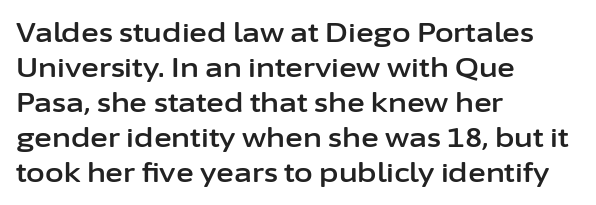
In CSS terms this would be text-align: left. Does the lettering tilt? It doesn't — this is upright. The strip under each line holds only bare page. Each word holds together tightly as a unit, with standard inter-letter gaps. These lines sit exactly where default settings would place them.
